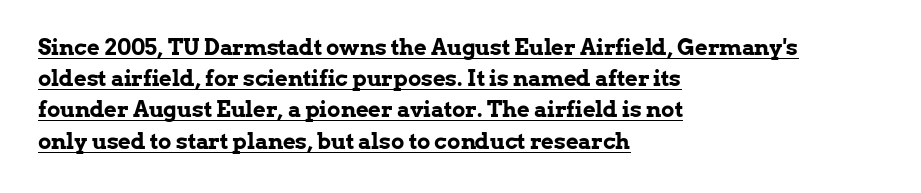
Q: Is the text bold? A: Yes.
Q: Is the text italic (slanted)? A: No, it is upright.
Q: Is the text underlined? A: Yes.
Q: How is the paragraph aligned? A: Left-aligned.
Q: Is the spacing between letters normal or unusually wide? A: Normal.
Q: Is the spacing between lines tight, normal or loose? A: Normal.
